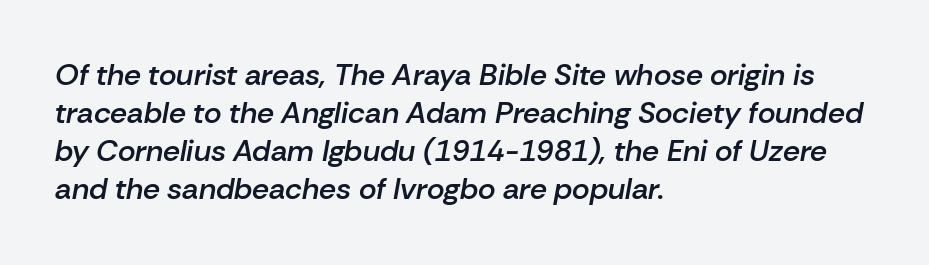
Q: Is the text bold? A: Semi-bold.
Q: Is the text italic (slanted)? A: Yes, it leans right by about 10 degrees.
Q: Is the text underlined? A: No.
Q: How is the paragraph aligned? A: Left-aligned.
Q: Is the spacing between letters normal or unusually wide? A: Normal.
Q: Is the spacing between lines tight, normal or loose? A: Normal.
Q: Width (condensed, normal, or wide)? A: Normal.
Q: Stroke contrast? A: Low.
Q: x-height? A: Medium.
Q: Monospaced? A: No.
